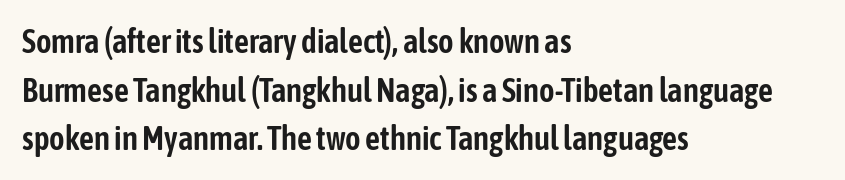
{"serif": "no", "italic": "no", "width": "condensed", "stroke_contrast": "low", "x_height": "medium", "monospaced": "no", "underline": "no", "align": "left", "line_spacing": "normal", "line_spacing_ratio": 1.47, "letter_spacing": "normal", "letter_spacing_em": 0.0, "glyph_px": 33}
